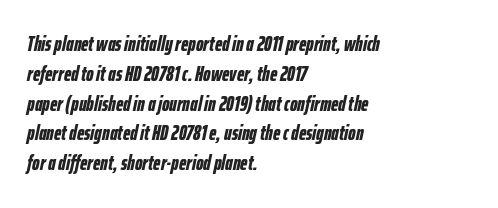
{"italic": "yes", "lean": "right", "slant_degrees": 12, "bold": "yes", "underline": "no", "align": "left", "line_spacing": "normal", "line_spacing_ratio": 1.42, "letter_spacing": "normal", "letter_spacing_em": 0.0, "glyph_px": 21}
